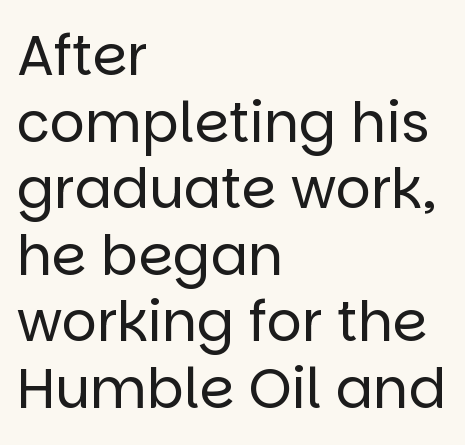
Q: Is the text bold? A: No.
Q: Is the text italic (slanted)? A: No, it is upright.
Q: Is the typeface a serif or a sans-serif typeface? A: Sans-serif.
Q: Is the text underlined? A: No.
Q: How is the paragraph aligned? A: Left-aligned.
Q: Is the spacing between letters normal or unusually wide? A: Normal.
Q: Width (condensed, normal, or wide)? A: Normal.
Q: Stroke contrast? A: Low.
Q: x-height? A: Large.
Q: Monospaced? A: No.
